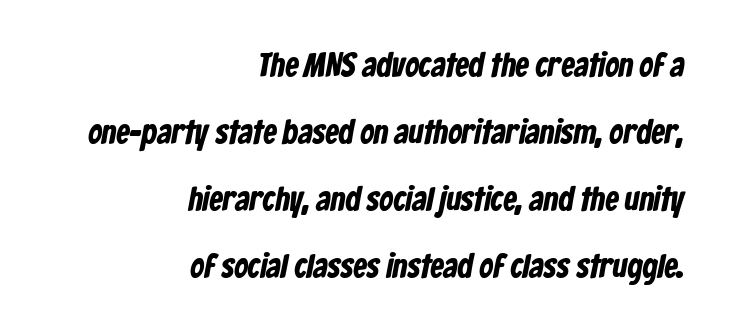
Q: Is the text bold? A: Yes.
Q: Is the typeface a serif or a sans-serif typeface? A: Sans-serif.
Q: Is the text underlined? A: No.
Q: How is the paragraph aligned? A: Right-aligned.
Q: Is the spacing between letters normal or unusually wide? A: Normal.
Q: Is the spacing between lines tight, normal or loose? A: Loose.
Q: Width (condensed, normal, or wide)? A: Condensed.
Q: Stroke contrast? A: Low.
Q: x-height? A: Medium.
Q: Monospaced? A: No.
